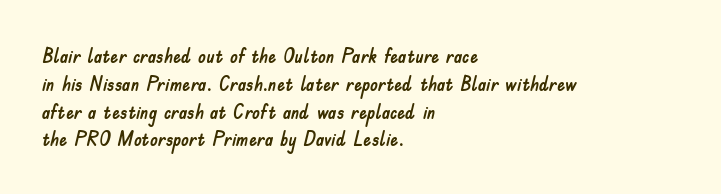
Q: Is the text italic (slanted)? A: Yes.
Q: Is the text underlined? A: No.
Q: How is the paragraph aligned? A: Left-aligned.
Q: Is the spacing between letters normal or unusually wide? A: Normal.
Q: Is the spacing between lines tight, normal or loose? A: Normal.
